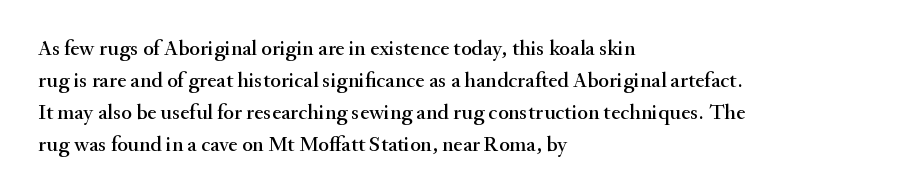
Left-aligned paragraph, ragged on the right. Rendered with straight, roman letterforms. Successive baselines arrive at the customary interval. Descenders are the only things crossing below the line. Is the letter spacing exaggerated? No — it looks like the ordinary default.
